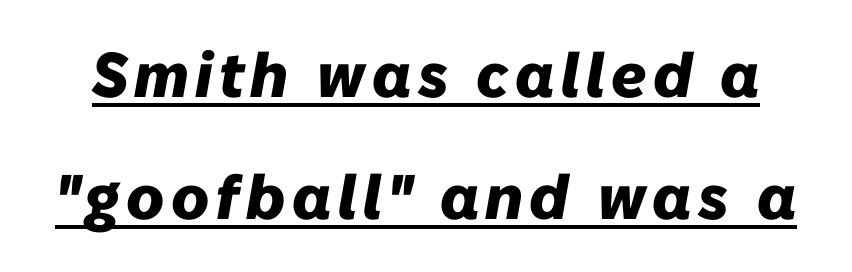
The image shows 63 px heavy type, italic (leaning right); set loose line spacing (1.94x), underlined; low stroke contrast and a medium x-height.
